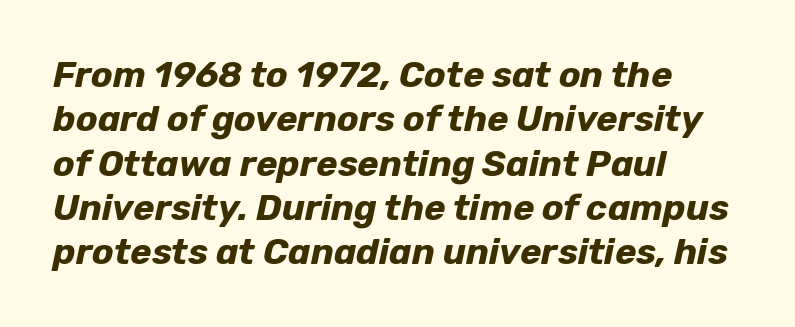
The image shows 36 px bold type, italic (leaning right); set left-aligned, line spacing 1.23x, normal letter spacing, not underlined; low stroke contrast and a medium x-height.
